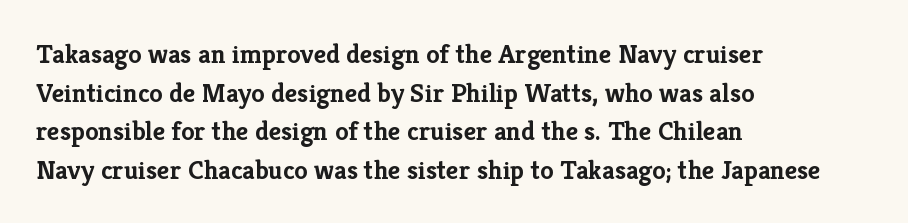
The image shows 27 px bold type, upright; set left-aligned, normal line spacing (1.43x), normal letter spacing, not underlined.
